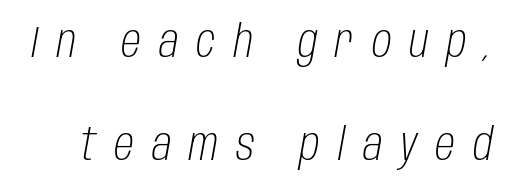
Q: Is the text bold? A: No.
Q: Is the text italic (slanted)? A: Yes, it leans right by about 10 degrees.
Q: Is the text underlined? A: No.
Q: Is the spacing between letters normal or unusually wide? A: Unusually wide.
Q: Is the spacing between lines tight, normal or loose? A: Loose.
Q: Width (condensed, normal, or wide)? A: Condensed.
Q: Stroke contrast? A: Low.
Q: x-height? A: Large.
Q: Monospaced? A: No.
